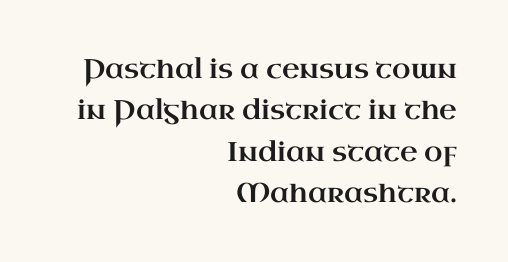
The line-height multiplier appears to be the usual default. Italic? Not at all — the glyphs are vertical. Words appear dense and cohesive because spacing is normal. The paragraph has a hard right edge and a soft left edge. The passage shown is not underscored anywhere.
